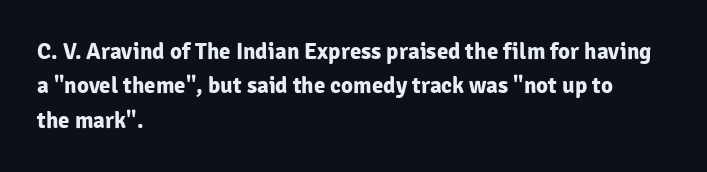
Is the letter spacing exaggerated? No — it looks like the ordinary default. Reading down the block, your eye returns to a fixed left position each line. Heavy-handed strokes throughout: this text is bold. Just letters on the line, the space beneath them empty. Baseline-to-baseline distance is the conventional proportion of letter height. A roman cut, with each character standing at attention.
